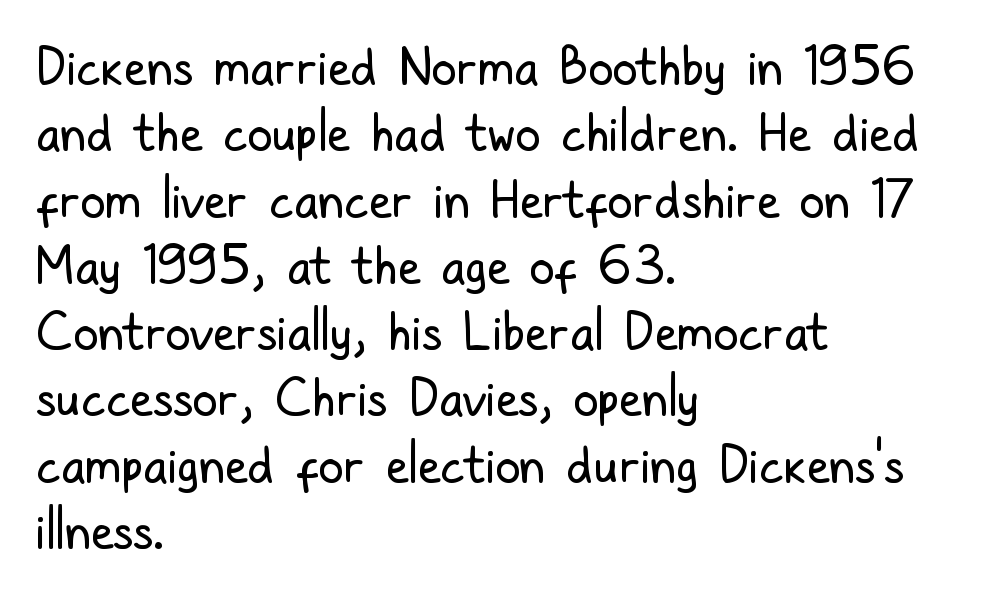
The image shows 51 px regular-weight, condensed sans-serif type, upright; set left-aligned, normal line spacing (1.3x), normal letter spacing, not underlined; low stroke contrast and a medium x-height.
